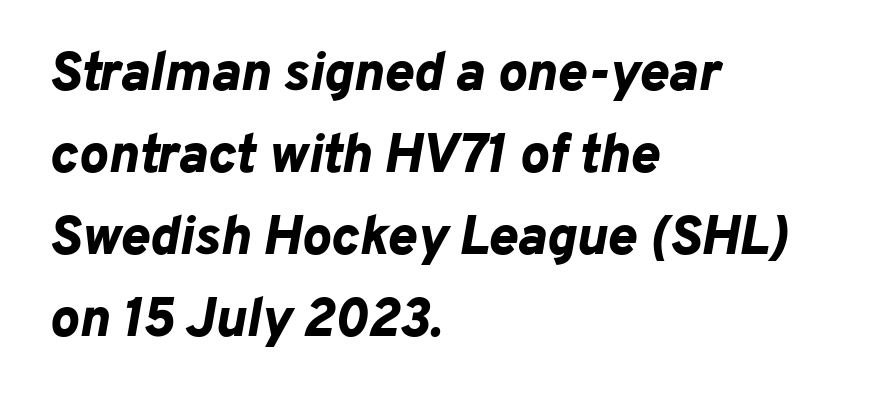
{"italic": "yes", "lean": "right", "slant_degrees": 10, "bold": "yes", "weight": "bold", "width": "normal", "stroke_contrast": "low", "x_height": "medium", "monospaced": "no", "underline": "no", "align": "left", "line_spacing": "normal", "line_spacing_ratio": 1.49, "letter_spacing": "normal", "letter_spacing_em": 0.0, "glyph_px": 55}
